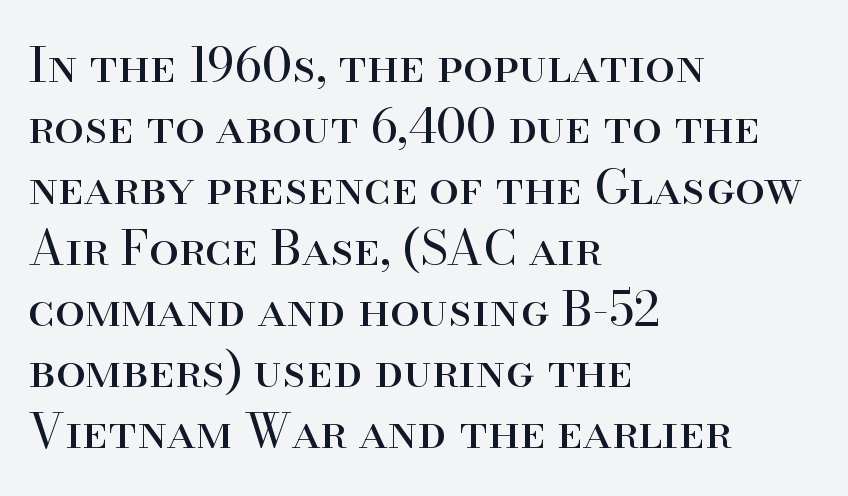
{"serif": "yes", "italic": "no", "bold": "no", "weight": "regular", "width": "normal", "stroke_contrast": "high", "x_height": "small", "monospaced": "no", "underline": "no", "align": "left", "line_spacing": "normal", "line_spacing_ratio": 1.27, "letter_spacing": "normal", "letter_spacing_em": 0.0, "glyph_px": 48}
